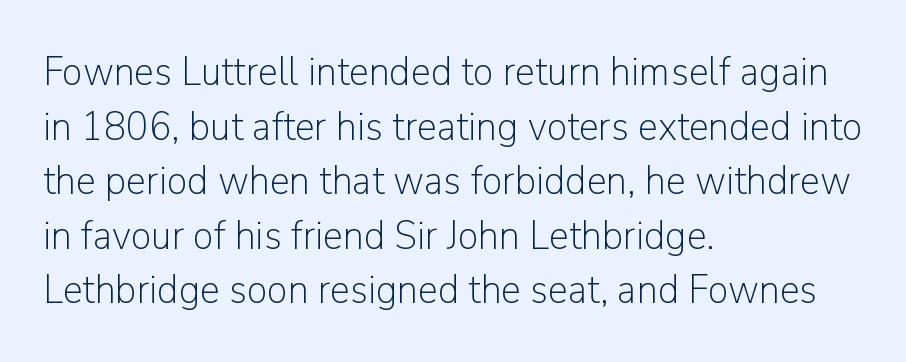
The image shows 41 px light sans-serif type, upright; set left-aligned, normal line spacing (1.33x), normal letter spacing, not underlined; low stroke contrast and a medium x-height.
